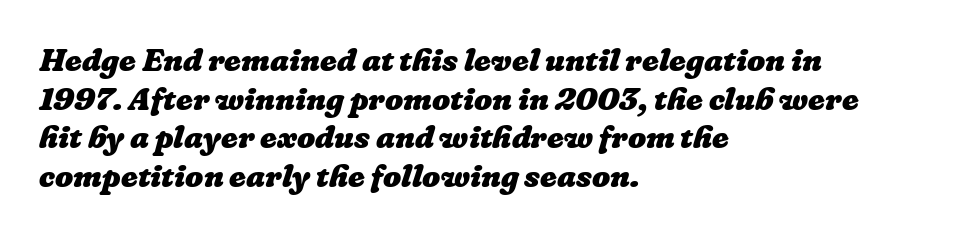
The gap between lines stays unmarked. The ragged edge is on the right, which tells us the setting is flush left. The font is running at its bold setting. The letterforms sit shoulder to shoulder at normal distance. Proportional: the letters do not fall into vertical columns.
